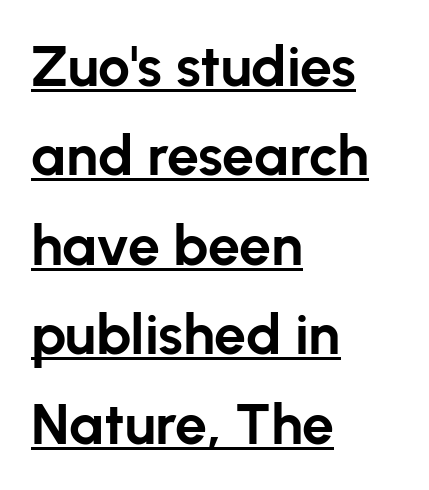
The image shows 57 px bold sans-serif type, upright; set left-aligned, normal line spacing (1.57x), normal letter spacing, underlined; low stroke contrast and a medium x-height.
